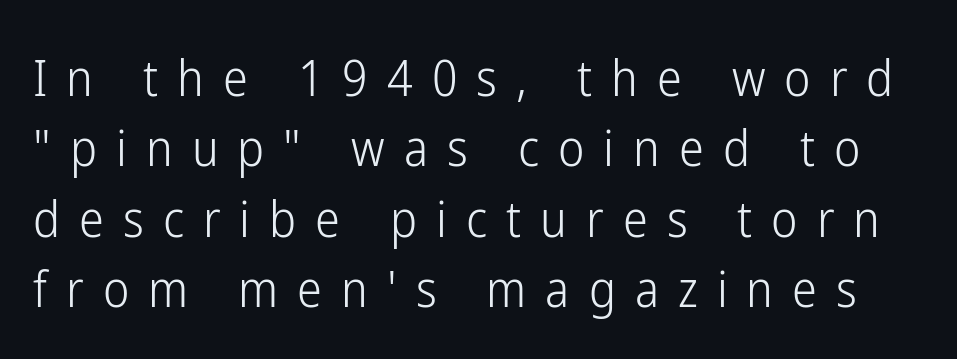
Q: Is the text bold? A: No.
Q: Is the text italic (slanted)? A: No, it is upright.
Q: Is the typeface a serif or a sans-serif typeface? A: Sans-serif.
Q: Is the text underlined? A: No.
Q: Is the spacing between letters normal or unusually wide? A: Unusually wide.
Q: Is the spacing between lines tight, normal or loose? A: Normal.
Q: Width (condensed, normal, or wide)? A: Condensed.
Q: Stroke contrast? A: Low.
Q: x-height? A: Medium.
Q: Monospaced? A: No.
